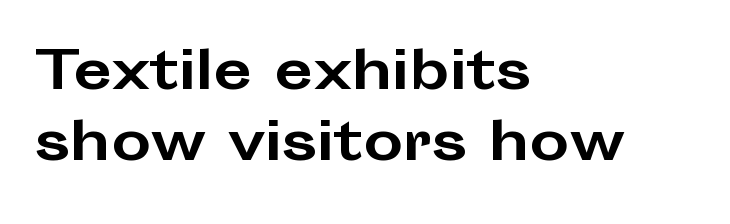
Honestly, there is no underline to notice here at all. The lettering holds an erect, upright posture throughout. Compared with an ordinary text face, these strokes are far heavier — a full bold. The setting favours the left margin, as ordinary paragraphs usually do. One glance says typical: line gaps are just what's usual.
